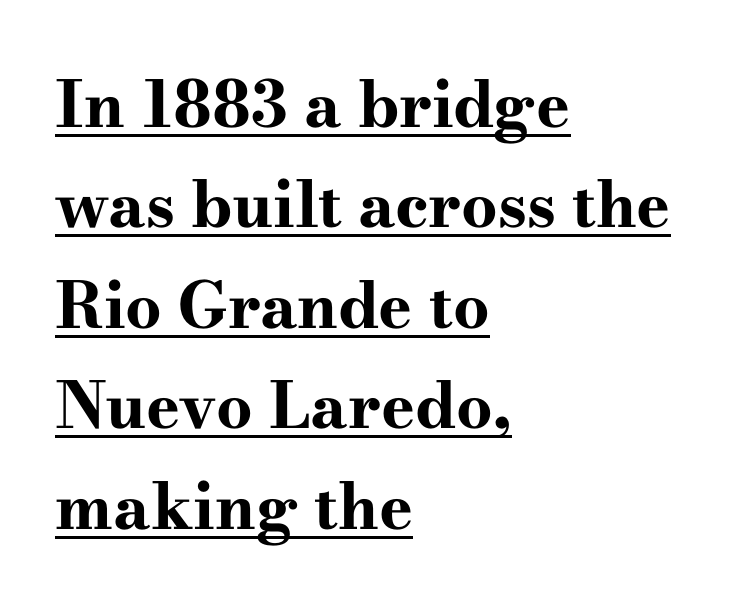
The image shows 64 px bold, wide serif type, upright; set left-aligned, normal line spacing (1.57x), normal letter spacing, underlined; high stroke contrast and a small x-height.
